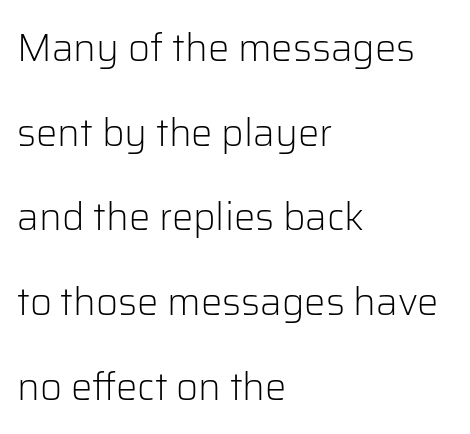
Each letter's strokes conclude bluntly, with no projecting serifs. Line beginnings align vertically; line endings do not. Vertical stems look standard width or narrower in stroke. Nobody touched the tracking dial on this one.
